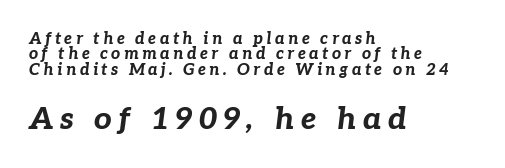
Q: Is the text bold? A: Yes.
Q: Is the text italic (slanted)? A: Yes, it leans right by about 7 degrees.
Q: Is the text underlined? A: No.
Q: How is the paragraph aligned? A: Left-aligned.
Q: Is the spacing between letters normal or unusually wide? A: Unusually wide.
Q: Is the spacing between lines tight, normal or loose? A: Tight.
Q: Which block of text is set in a larger size, the first (top) or the second (bottom)? A: The second (bottom) one.
Q: Width (condensed, normal, or wide)? A: Normal.
Q: Stroke contrast? A: Low.
Q: x-height? A: Medium.
Q: Monospaced? A: No.
